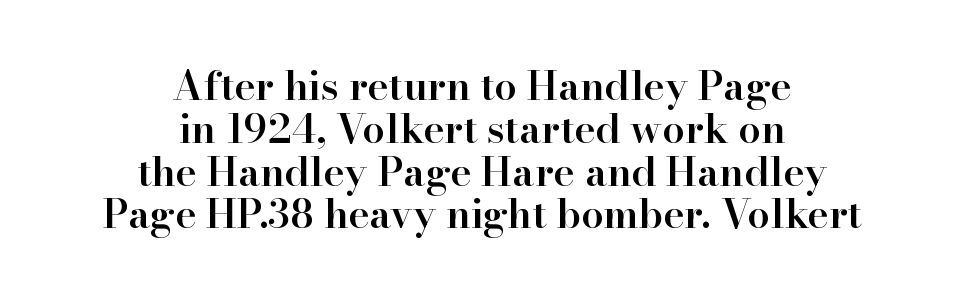
Q: Is the text bold? A: Semi-bold.
Q: Is the text italic (slanted)? A: No, it is upright.
Q: Is the typeface a serif or a sans-serif typeface? A: Serif.
Q: Is the text underlined? A: No.
Q: How is the paragraph aligned? A: Centered.
Q: Is the spacing between letters normal or unusually wide? A: Normal.
Q: Is the spacing between lines tight, normal or loose? A: Tight.
Q: Width (condensed, normal, or wide)? A: Normal.
Q: Stroke contrast? A: High.
Q: x-height? A: Small.
Q: Monospaced? A: No.
